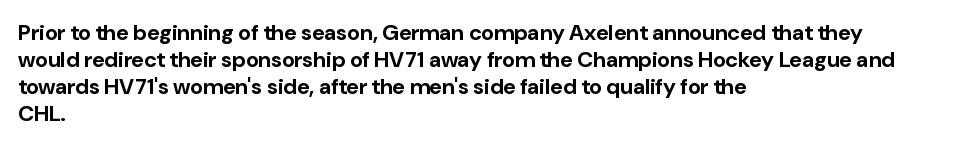
A typesetter would mark this as roman, not italic. What stands out about the letter spacing? Nothing — it is the standard amount. The baseline area is clear. Caption: bold face, heavy strokes.
